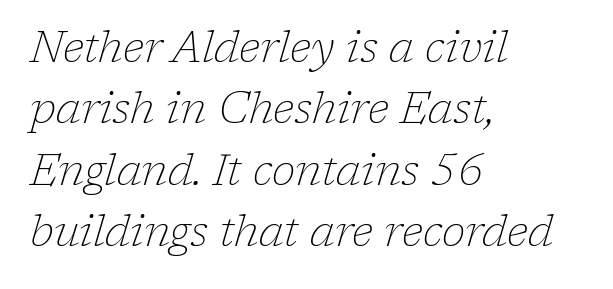
The image shows 43 px thin serif type, italic (leaning right); set left-aligned, normal line spacing (1.43x), normal letter spacing, not underlined; low stroke contrast and a medium x-height.
